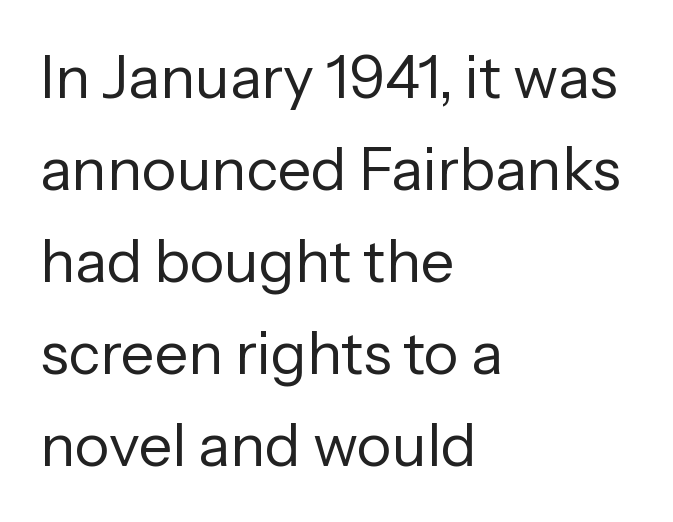
Lines of text with bare space underneath. When letters stand straight like this, we call the style roman or upright. How are the letters spaced? Ordinarily, with no added tracking. Weight: regular or lighter. Interline gaps are of average width in this sample.
